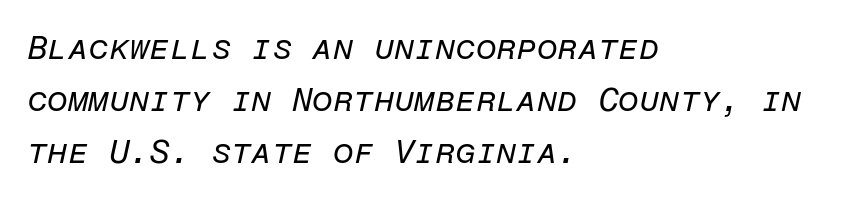
The image shows 33 px regular-weight type, italic (leaning right), monospaced; set left-aligned, normal line spacing (1.57x), normal letter spacing, not underlined; low stroke contrast and a medium x-height.
